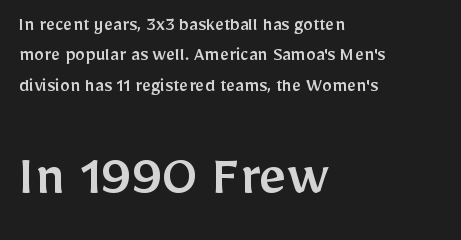
Note: no serifs on the glyphs. Compared with typical body copy, the letter spacing here is the same. This sample has the flowing, uneven cadence of proportional lettering. The words here are not underlined. The rendering enlarges the type as you move from the upper chunk to the lower.
